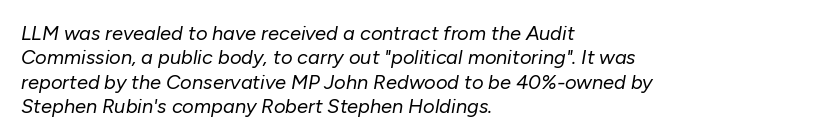
The image shows 20 px text type, italic (leaning right); set left-aligned, line spacing 1.22x, normal letter spacing, not underlined.
